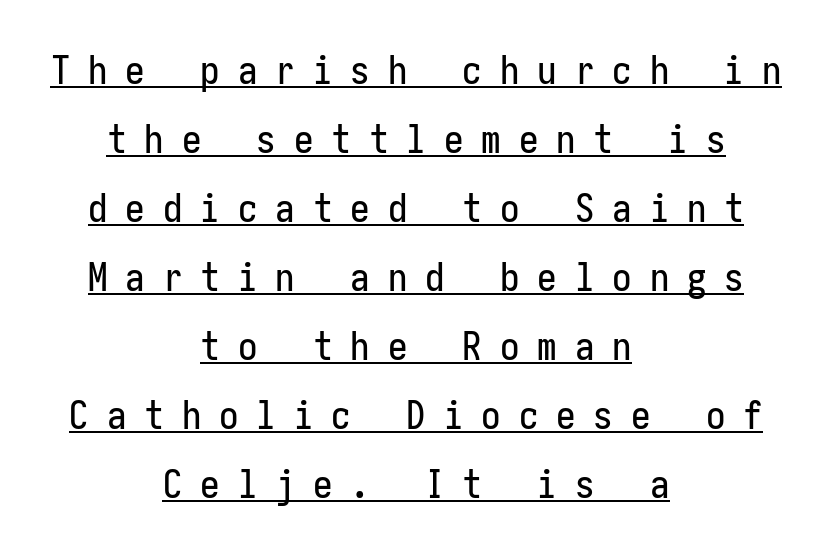
The specimen includes a rule beneath the text block's lines. Reading down the block, each line starts at a different indent, mirrored at its end. Posture: straight, roman, zero tilt. The passage shown is typeset with a sans-serif family.
